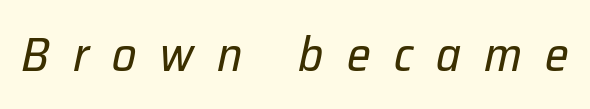
Inter-character spacing is expanded well beyond the font's built-in metrics. The passage shown is typed in a proportional face where columns would drift. The specimen reads as italic at a glance. The characters are drawn with everyday or finer stroke widths. Rule under the text: the space is simply empty.
